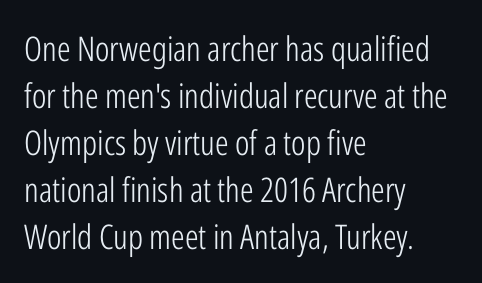
Q: Is the text bold? A: No.
Q: Is the text italic (slanted)? A: No, it is upright.
Q: Is the typeface a serif or a sans-serif typeface? A: Sans-serif.
Q: Is the text underlined? A: No.
Q: How is the paragraph aligned? A: Left-aligned.
Q: Is the spacing between letters normal or unusually wide? A: Normal.
Q: Is the spacing between lines tight, normal or loose? A: Normal.
Q: Width (condensed, normal, or wide)? A: Condensed.
Q: Stroke contrast? A: Low.
Q: x-height? A: Medium.
Q: Monospaced? A: No.
